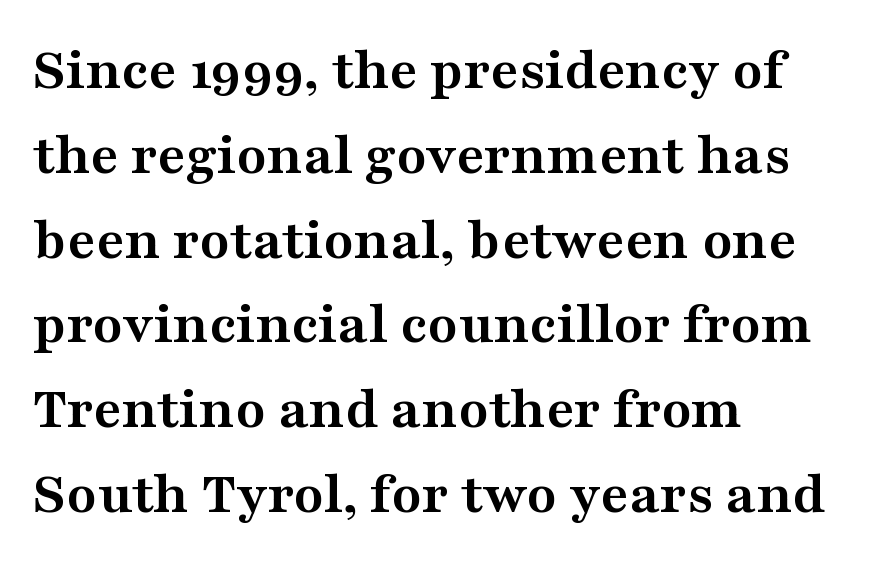
Q: Is the text bold? A: Yes.
Q: Is the text italic (slanted)? A: No, it is upright.
Q: Is the typeface a serif or a sans-serif typeface? A: Serif.
Q: Is the text underlined? A: No.
Q: How is the paragraph aligned? A: Left-aligned.
Q: Is the spacing between letters normal or unusually wide? A: Normal.
Q: Is the spacing between lines tight, normal or loose? A: Normal.
Q: Width (condensed, normal, or wide)? A: Wide.
Q: Stroke contrast? A: Medium.
Q: x-height? A: Medium.
Q: Monospaced? A: No.
